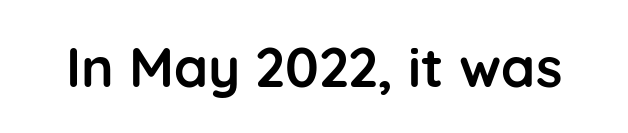
This is sans-serif lettering, the kind often seen on screens and signage. Think of a printed novel: that variable character pitch is what you see here. Glyph-to-glyph distance matches everyday printed text. Style check: upright. Check the space under the baseline: it is left empty.
